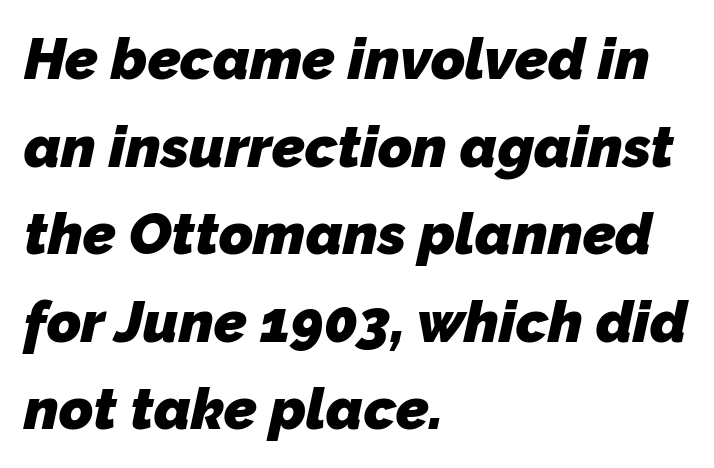
Summary of weight: heavy, a full bold. This sample is left-justified, so line endings fall wherever the words run out. Here the designer chose a conventional face with non-uniform glyph widths. Between one letter and the next there's only the usual sliver of space. Each new line begins a customary step beneath the previous one. Glance below the letters and you will spot only blank space.
